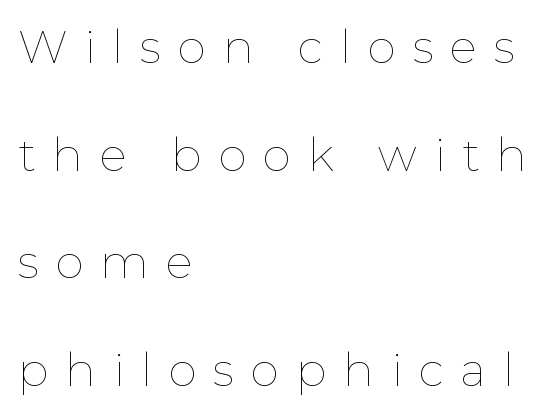
Q: Is the text bold? A: No.
Q: Is the text italic (slanted)? A: No, it is upright.
Q: Is the text underlined? A: No.
Q: How is the paragraph aligned? A: Left-aligned.
Q: Is the spacing between letters normal or unusually wide? A: Unusually wide.
Q: Is the spacing between lines tight, normal or loose? A: Loose.
Q: Width (condensed, normal, or wide)? A: Normal.
Q: Stroke contrast? A: Low.
Q: x-height? A: Medium.
Q: Monospaced? A: No.
